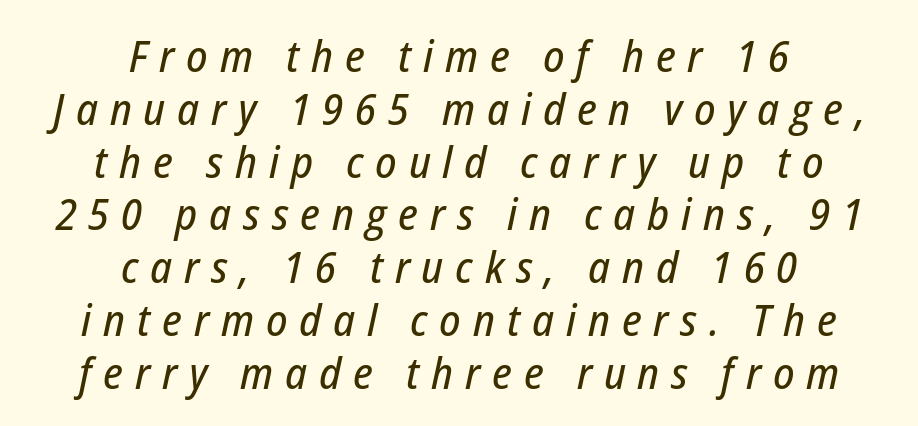
{"italic": "yes", "lean": "right", "slant_degrees": 12, "width": "condensed", "stroke_contrast": "low", "x_height": "medium", "monospaced": "no", "underline": "no", "align": "center", "line_spacing_ratio": 1.2, "letter_spacing": "wide", "letter_spacing_em": 0.27, "glyph_px": 44}
